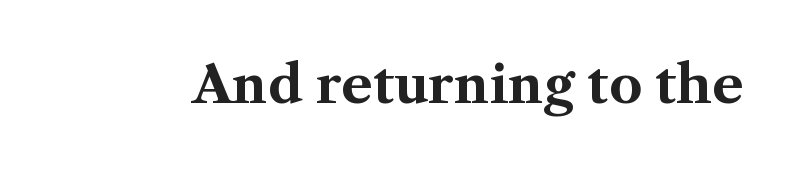
{"serif": "yes", "italic": "no", "bold": "yes", "weight": "bold", "width": "normal", "stroke_contrast": "medium", "x_height": "medium", "monospaced": "no", "underline": "no", "letter_spacing": "normal", "letter_spacing_em": 0.0, "glyph_px": 52}
